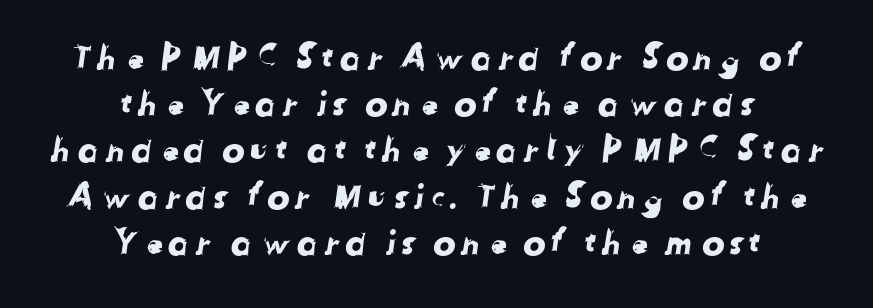
The image shows 34 px sans-serif type; set centered, normal line spacing (1.36x), not underlined; low stroke contrast and a medium x-height.
